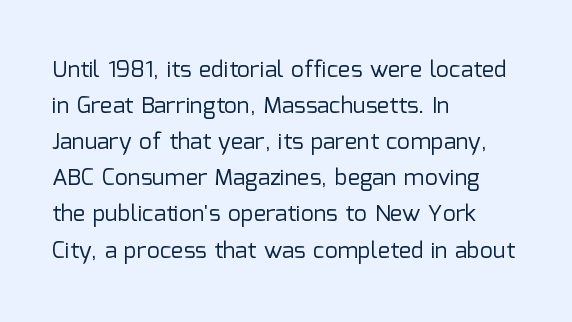
Q: Is the text bold? A: No.
Q: Is the text italic (slanted)? A: No, it is upright.
Q: Is the text underlined? A: No.
Q: How is the paragraph aligned? A: Left-aligned.
Q: Is the spacing between letters normal or unusually wide? A: Normal.
Q: Is the spacing between lines tight, normal or loose? A: Normal.
